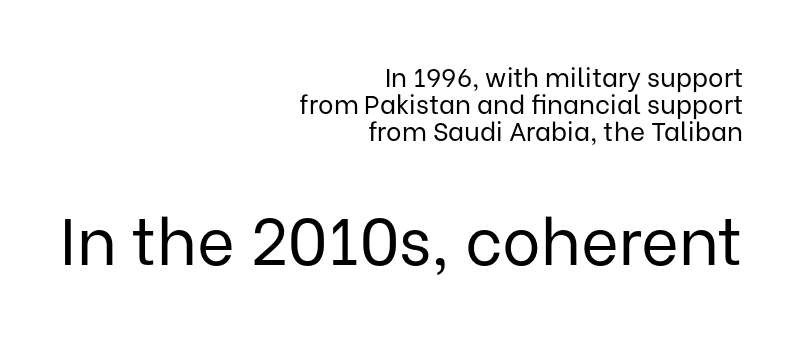
A student would notice the bottom passage is typeset larger than what precedes it. A student would call this right alignment; a typographer would say flush right, rag left. The letterforms sit shoulder to shoulder at normal distance. Check the space under the baseline: it is left empty.
